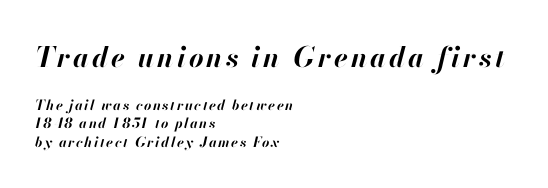
Q: Is the text bold? A: Yes.
Q: Is the text italic (slanted)? A: Yes, it leans right by about 13 degrees.
Q: Is the text underlined? A: No.
Q: How is the paragraph aligned? A: Left-aligned.
Q: Is the spacing between lines tight, normal or loose? A: Normal.
Q: Which block of text is set in a larger size, the first (top) or the second (bottom)? A: The first (top) one.
Q: Width (condensed, normal, or wide)? A: Normal.
Q: Stroke contrast? A: High.
Q: x-height? A: Small.
Q: Monospaced? A: No.
